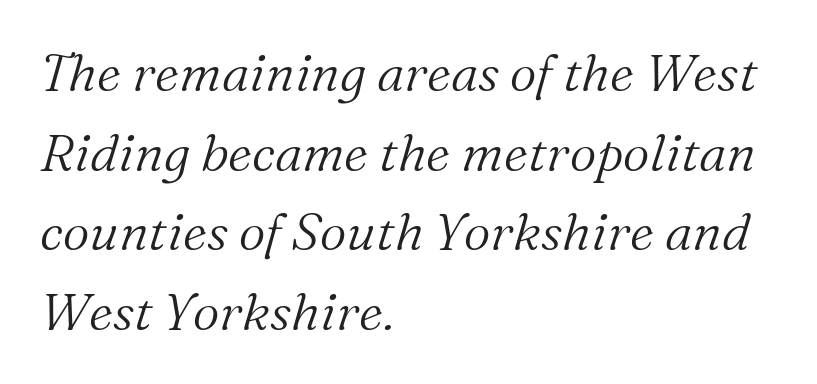
{"serif": "yes", "italic": "yes", "lean": "right", "slant_degrees": 16, "bold": "no", "weight": "light", "width": "normal", "stroke_contrast": "medium", "x_height": "medium", "monospaced": "no", "underline": "no", "align": "left", "line_spacing": "normal", "line_spacing_ratio": 1.53, "letter_spacing": "normal", "letter_spacing_em": 0.0, "glyph_px": 52}
